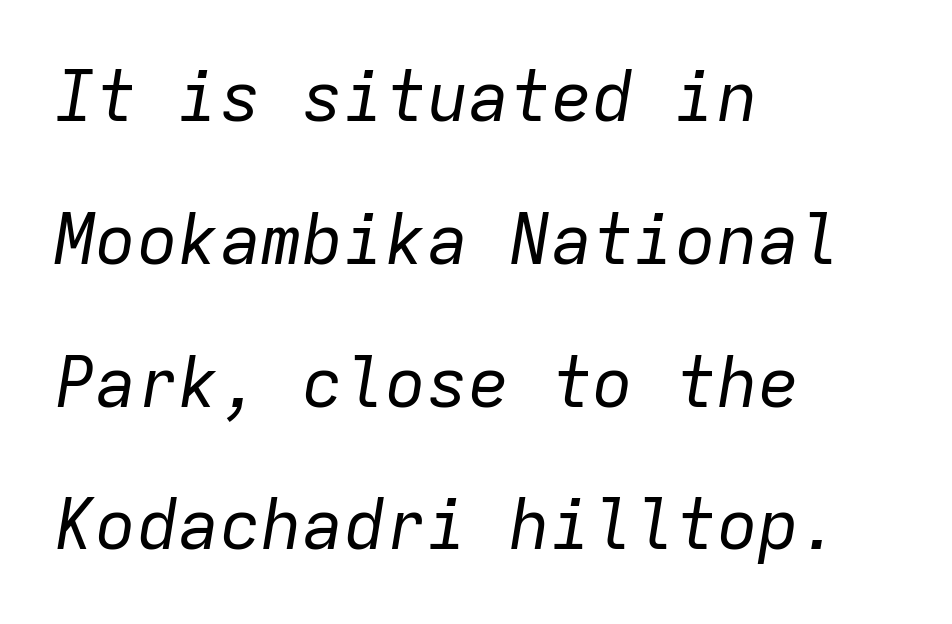
Weight: regular or lighter. This sample is left-justified, so line endings fall wherever the words run out. The passage shown leans; its letterforms are oblique. These lines are rendered in a fixed-pitch font. Leading: increased. The strip under each line holds only bare page.
